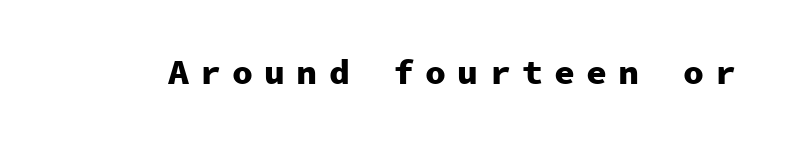
Q: Is the text bold? A: Yes.
Q: Is the text italic (slanted)? A: No, it is upright.
Q: Is the typeface a serif or a sans-serif typeface? A: Sans-serif.
Q: Is the text underlined? A: No.
Q: Is the spacing between letters normal or unusually wide? A: Unusually wide.
Q: Width (condensed, normal, or wide)? A: Normal.
Q: Stroke contrast? A: Low.
Q: x-height? A: Medium.
Q: Monospaced? A: Yes.
